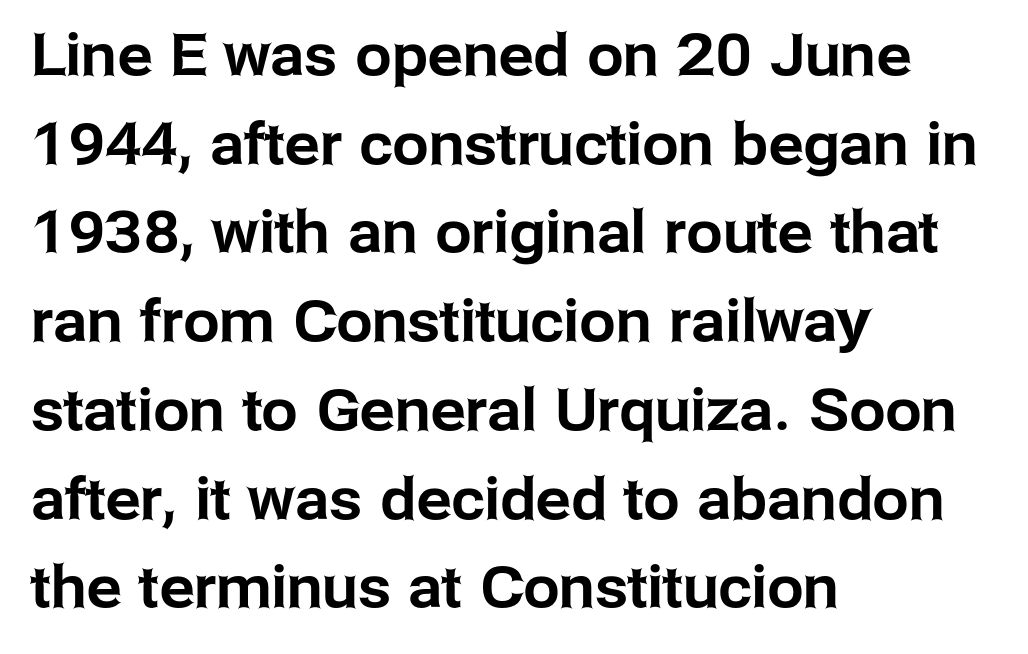
{"serif": "no", "italic": "no", "width": "normal", "stroke_contrast": "low", "x_height": "medium", "monospaced": "no", "underline": "no", "align": "left", "line_spacing": "normal", "line_spacing_ratio": 1.53, "letter_spacing": "normal", "letter_spacing_em": 0.0, "glyph_px": 58}
